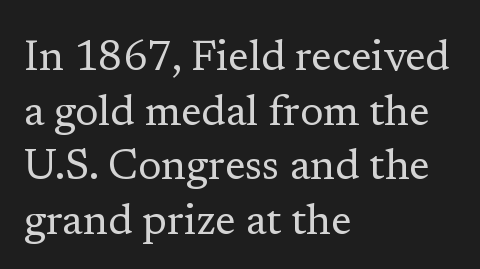
Q: Is the text bold? A: No.
Q: Is the text italic (slanted)? A: No, it is upright.
Q: Is the typeface a serif or a sans-serif typeface? A: Serif.
Q: Is the text underlined? A: No.
Q: How is the paragraph aligned? A: Left-aligned.
Q: Is the spacing between letters normal or unusually wide? A: Normal.
Q: Is the spacing between lines tight, normal or loose? A: Normal.
Q: Width (condensed, normal, or wide)? A: Normal.
Q: Stroke contrast? A: Low.
Q: x-height? A: Medium.
Q: Monospaced? A: No.
